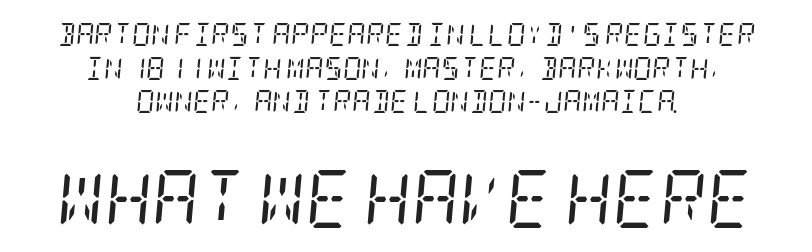
{"serif": "yes", "italic": "yes", "lean": "right", "slant_degrees": 5, "bold": "no", "weight": "regular", "width": "condensed", "stroke_contrast": "low", "x_height": "large", "underline": "no", "align": "center", "line_spacing": "normal", "line_spacing_ratio": 1.46, "letter_spacing": "normal", "letter_spacing_em": 0.0, "larger_block": "second", "size_ratio": 2.52, "glyph_px": 58}
